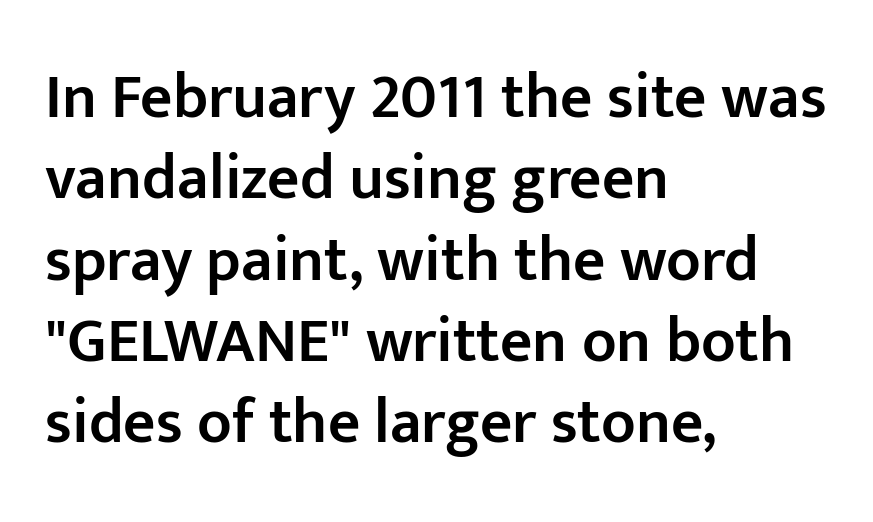
Q: Is the text bold? A: Semi-bold.
Q: Is the text italic (slanted)? A: No, it is upright.
Q: Is the typeface a serif or a sans-serif typeface? A: Sans-serif.
Q: Is the text underlined? A: No.
Q: How is the paragraph aligned? A: Left-aligned.
Q: Is the spacing between letters normal or unusually wide? A: Normal.
Q: Is the spacing between lines tight, normal or loose? A: Normal.
Q: Width (condensed, normal, or wide)? A: Normal.
Q: Stroke contrast? A: Low.
Q: x-height? A: Medium.
Q: Monospaced? A: No.
